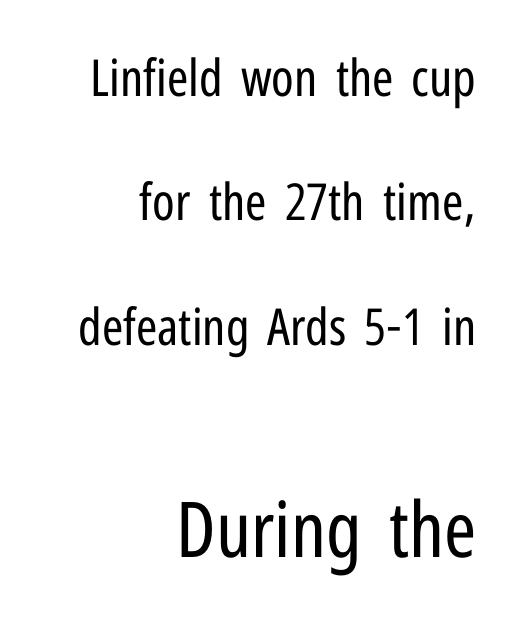
{"serif": "no", "italic": "no", "bold": "no", "weight": "regular", "width": "condensed", "stroke_contrast": "low", "x_height": "medium", "monospaced": "no", "underline": "no", "align": "right", "line_spacing": "loose", "line_spacing_ratio": 2.44, "letter_spacing": "normal", "letter_spacing_em": 0.0, "larger_block": "second", "size_ratio": 1.51, "glyph_px": 77}
